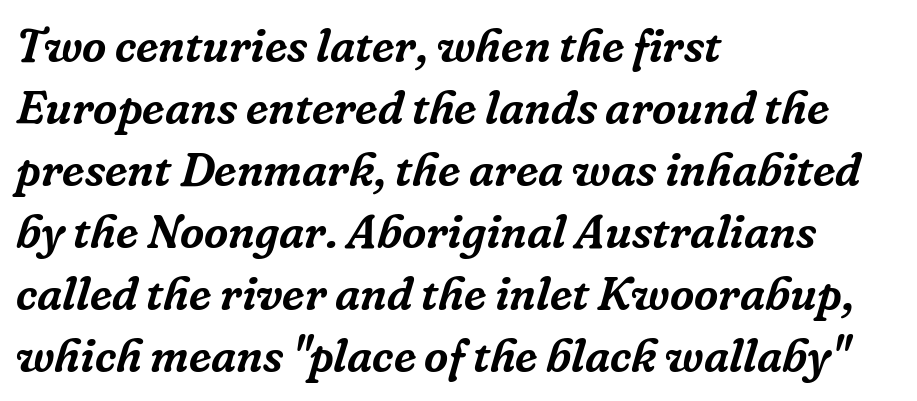
The image shows 47 px serif type, italic (leaning right); set left-aligned, normal line spacing (1.32x), normal letter spacing, not underlined; low stroke contrast and a medium x-height.
